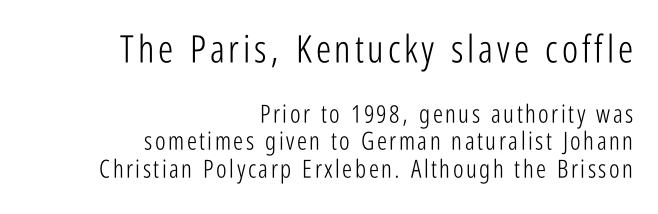
Q: Is the text bold? A: No.
Q: Is the text italic (slanted)? A: No, it is upright.
Q: Is the typeface a serif or a sans-serif typeface? A: Sans-serif.
Q: Is the text underlined? A: No.
Q: How is the paragraph aligned? A: Right-aligned.
Q: Is the spacing between lines tight, normal or loose? A: Tight.
Q: Which block of text is set in a larger size, the first (top) or the second (bottom)? A: The first (top) one.
Q: Width (condensed, normal, or wide)? A: Condensed.
Q: Stroke contrast? A: Low.
Q: x-height? A: Medium.
Q: Monospaced? A: No.
